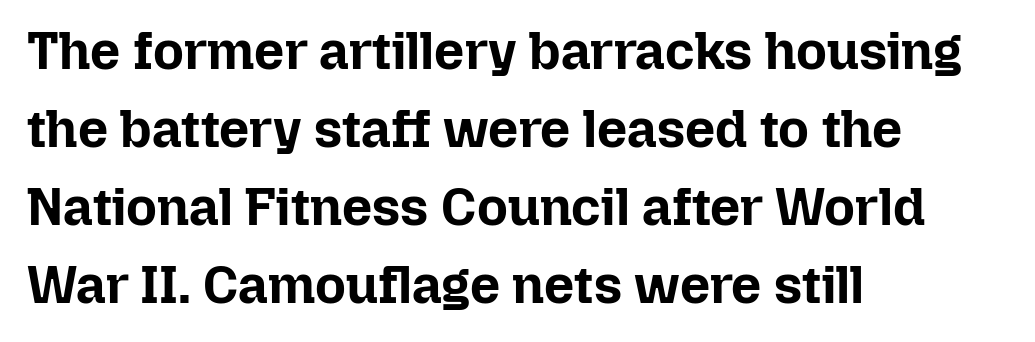
Q: Is the text bold? A: Yes.
Q: Is the text italic (slanted)? A: No, it is upright.
Q: Is the text underlined? A: No.
Q: How is the paragraph aligned? A: Left-aligned.
Q: Is the spacing between letters normal or unusually wide? A: Normal.
Q: Is the spacing between lines tight, normal or loose? A: Normal.
Q: Width (condensed, normal, or wide)? A: Normal.
Q: Stroke contrast? A: Low.
Q: x-height? A: Medium.
Q: Monospaced? A: No.
